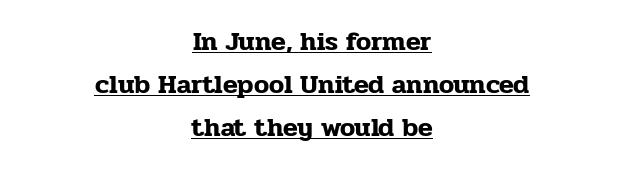
{"italic": "no", "underline": "yes", "align": "center", "line_spacing": "normal", "line_spacing_ratio": 1.6, "letter_spacing": "normal", "letter_spacing_em": 0.0, "glyph_px": 27}
